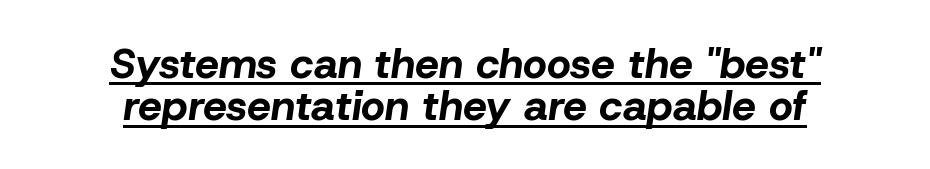
The image shows 42 px bold type, italic (leaning right); set centered, tight line spacing (1.01x), normal letter spacing, underlined; low stroke contrast and a medium x-height.
